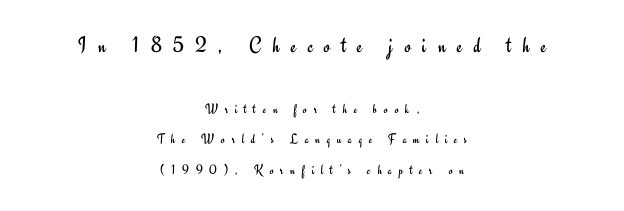
The image shows 23 px text type; set centered, loose line spacing (2.19x), unusually wide letter spacing (+0.49 em), not underlined; the first (top) block is 1.64x larger.
